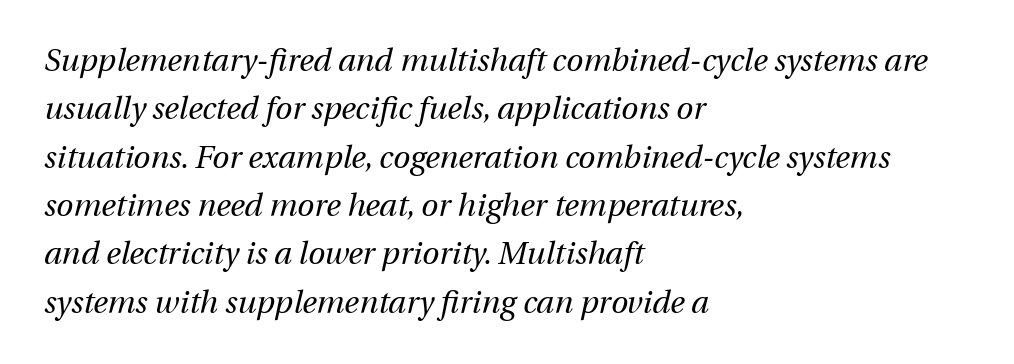
The image shows 31 px regular-weight type, italic (leaning right); set left-aligned, normal line spacing (1.56x), normal letter spacing, not underlined; medium stroke contrast and a medium x-height.
